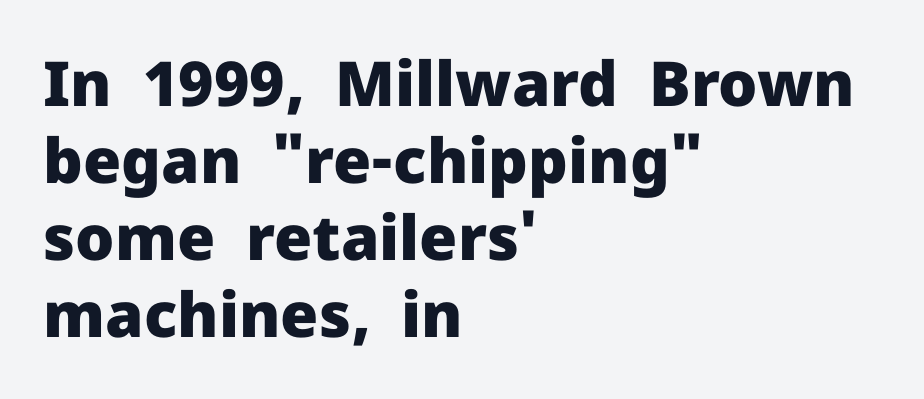
Q: Is the text bold? A: Yes.
Q: Is the text italic (slanted)? A: No, it is upright.
Q: Is the typeface a serif or a sans-serif typeface? A: Sans-serif.
Q: Is the text underlined? A: No.
Q: How is the paragraph aligned? A: Left-aligned.
Q: Is the spacing between letters normal or unusually wide? A: Normal.
Q: Width (condensed, normal, or wide)? A: Normal.
Q: Stroke contrast? A: Low.
Q: x-height? A: Medium.
Q: Monospaced? A: No.
